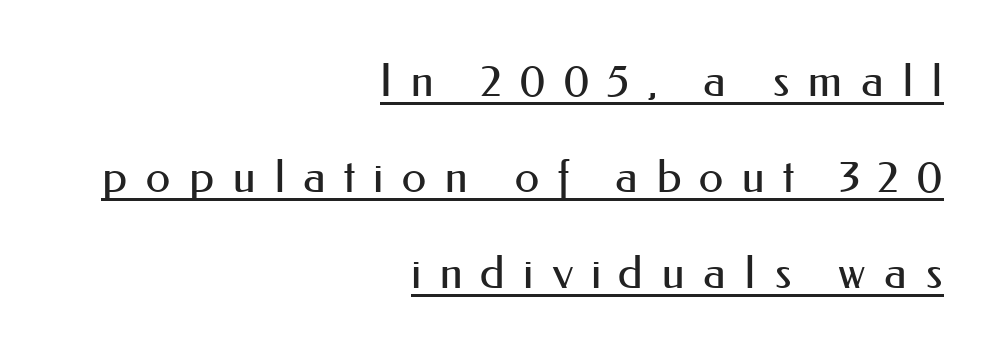
{"serif": "no", "italic": "no", "bold": "no", "weight": "regular", "width": "normal", "stroke_contrast": "medium", "x_height": "small", "monospaced": "no", "underline": "yes", "align": "right", "line_spacing": "loose", "line_spacing_ratio": 2.13, "letter_spacing": "wide", "letter_spacing_em": 0.39, "glyph_px": 45}
